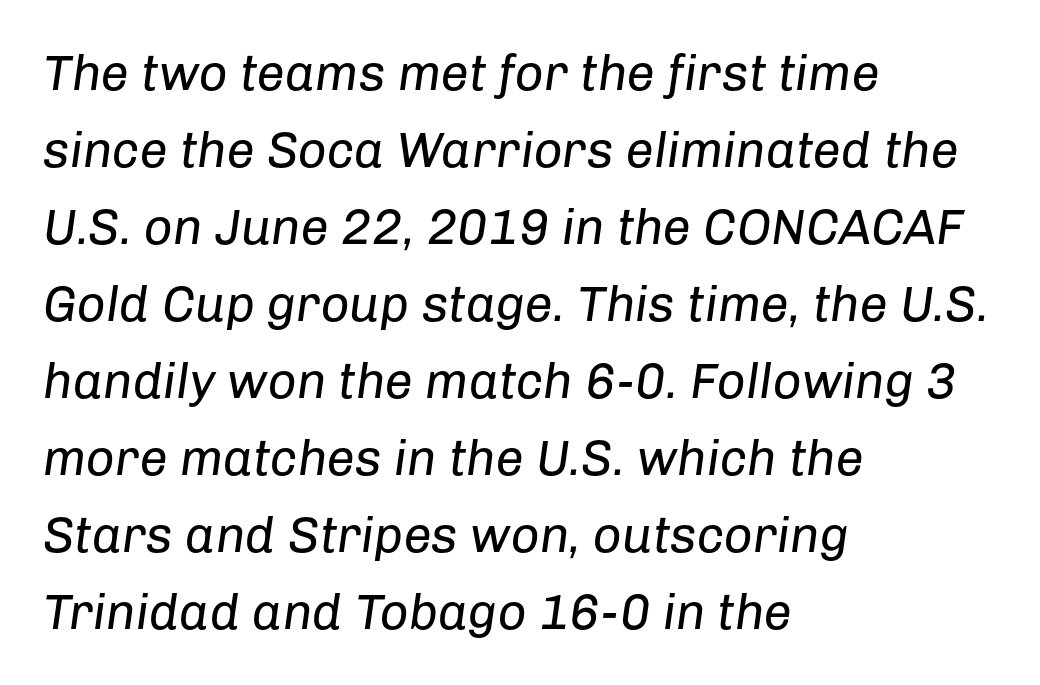
Q: Is the text bold? A: No.
Q: Is the text italic (slanted)? A: Yes, it leans right by about 8 degrees.
Q: Is the text underlined? A: No.
Q: How is the paragraph aligned? A: Left-aligned.
Q: Is the spacing between letters normal or unusually wide? A: Normal.
Q: Is the spacing between lines tight, normal or loose? A: Normal.
Q: Width (condensed, normal, or wide)? A: Normal.
Q: Stroke contrast? A: Low.
Q: x-height? A: Medium.
Q: Monospaced? A: No.
